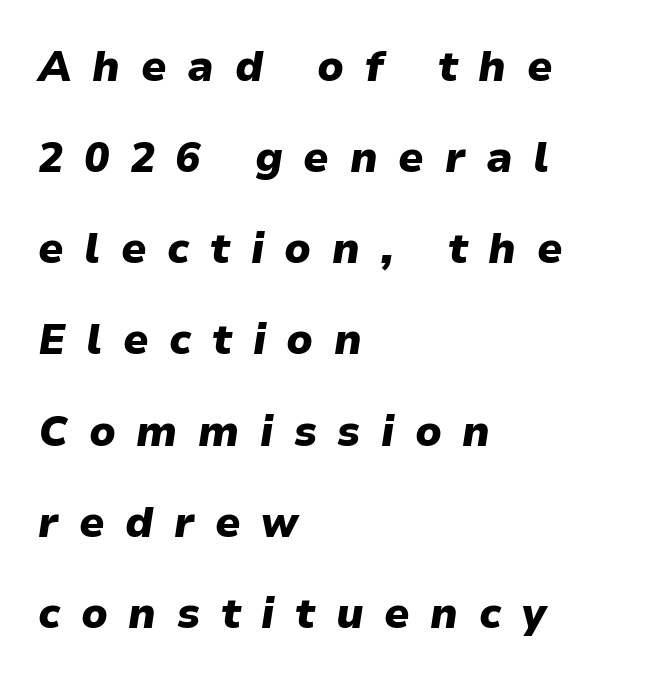
{"italic": "yes", "lean": "right", "slant_degrees": 9, "bold": "yes", "weight": "heavy", "width": "normal", "stroke_contrast": "low", "x_height": "medium", "monospaced": "no", "underline": "no", "align": "left", "line_spacing": "loose", "line_spacing_ratio": 2.17, "letter_spacing": "wide", "letter_spacing_em": 0.49, "glyph_px": 42}
